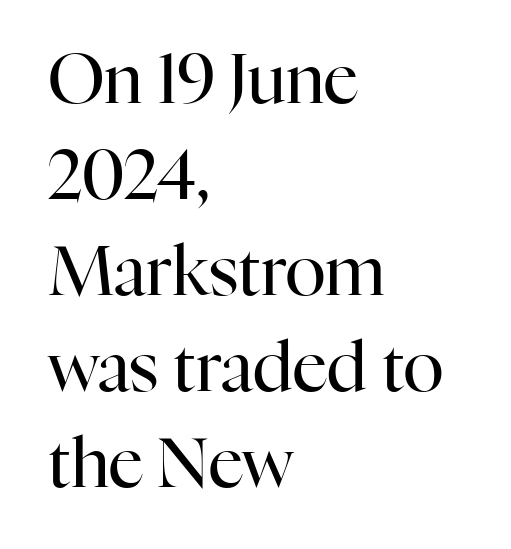
{"serif": "yes", "italic": "no", "bold": "no", "weight": "regular", "width": "normal", "stroke_contrast": "high", "x_height": "medium", "monospaced": "no", "underline": "no", "align": "left", "line_spacing": "normal", "line_spacing_ratio": 1.41, "letter_spacing": "normal", "letter_spacing_em": 0.0, "glyph_px": 68}
